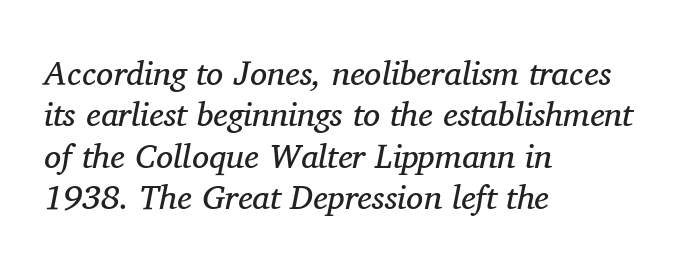
The baseline area is clear. Summary of weight: not heavy and not bold. Does the type have serifs? Yes, each stem ends in a small foot. The rendering uses natural spacing where letterforms have individual widths. Tall strokes in this sample are angled rather than plumb.
